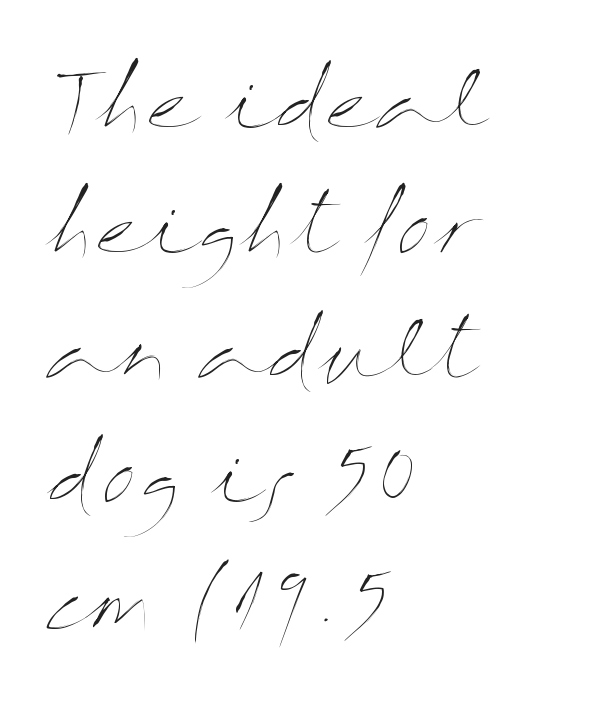
Letters have the restrained weight of plain body copy at most. Rule under the text: the space is simply empty. The type is set solid horizontally, with unmodified tracking. How would I describe the line gaps? Plain and ordinary. These lines stack with their left ends in a neat column.
